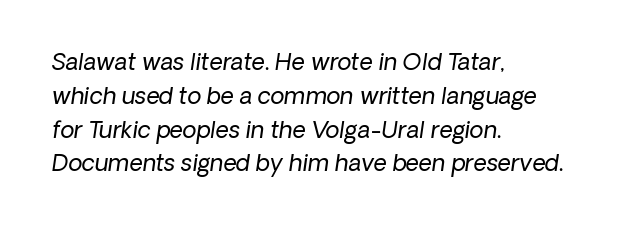
Q: Is the text bold? A: No.
Q: Is the text italic (slanted)? A: Yes, it leans right by about 8 degrees.
Q: Is the text underlined? A: No.
Q: How is the paragraph aligned? A: Left-aligned.
Q: Is the spacing between letters normal or unusually wide? A: Normal.
Q: Is the spacing between lines tight, normal or loose? A: Normal.
